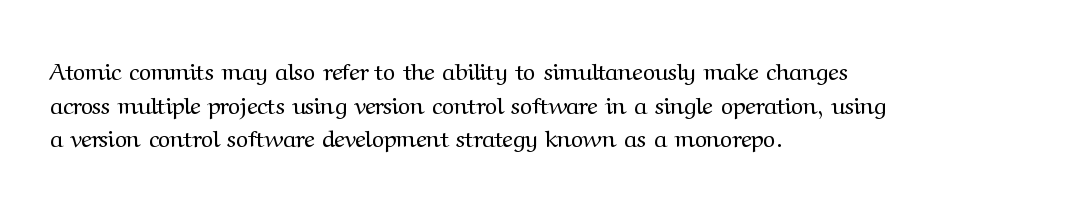
Does the copy run flush right? No — it runs flush left. Does extra space separate the letters? No, they use regular spacing. The letters look calm and open, with moderate or lighter stems. Beneath every word, the page is bare. Normally led — the rows are evenly, conventionally spaced.
